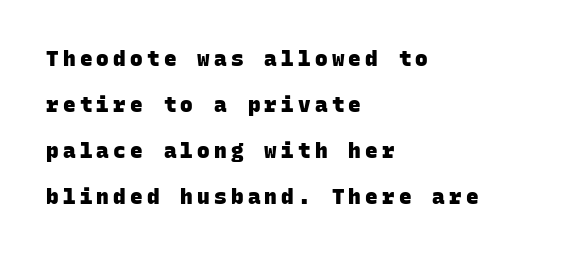
The sample has been set heavy, in full bold. Words appear elongated and porous because spacing is wide. Only glyphs here, with clear space below each row. Horizontal alignment here is leftward, the default for most running prose. Interline gaps are noticeably wide in this sample.
